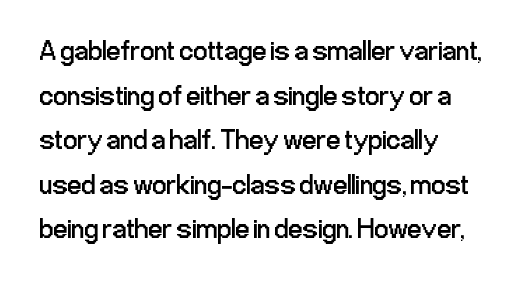
{"serif": "no", "italic": "no", "bold": "no", "weight": "regular", "width": "condensed", "stroke_contrast": "low", "x_height": "medium", "monospaced": "no", "underline": "no", "align": "left", "line_spacing": "normal", "line_spacing_ratio": 1.59, "letter_spacing": "normal", "letter_spacing_em": 0.0, "glyph_px": 28}
